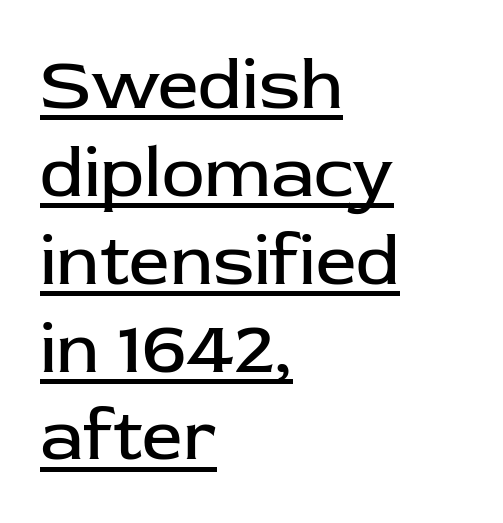
The paragraph has a hard left edge and a soft right edge. If you drew a line through each stem, it would be perfectly vertical. Varying glyph widths throughout — classic text-font behaviour. In designer terms, the underline attribute is active on this setting.
